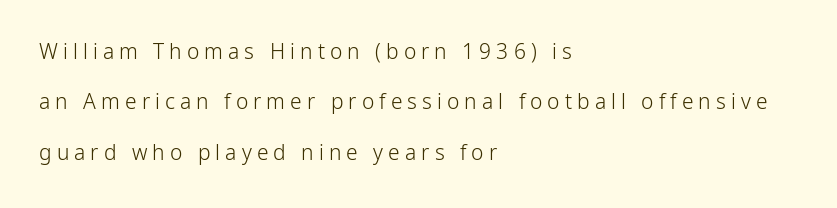
{"italic": "no", "bold": "no", "underline": "no", "align": "left", "line_spacing": "loose", "line_spacing_ratio": 2.4, "letter_spacing": "wide", "letter_spacing_em": 0.24, "glyph_px": 21}
